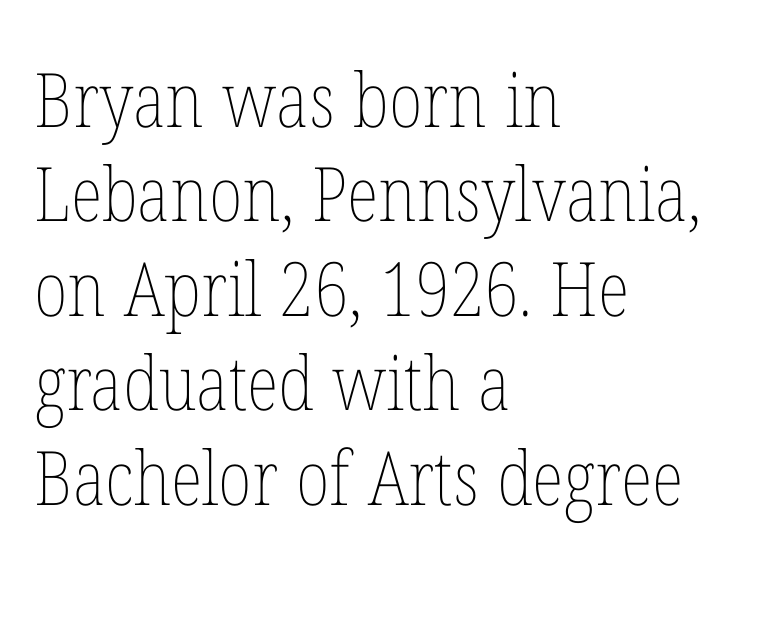
{"italic": "no", "bold": "no", "weight": "thin", "width": "condensed", "stroke_contrast": "low", "x_height": "medium", "monospaced": "no", "underline": "no", "align": "left", "line_spacing": "normal", "line_spacing_ratio": 1.26, "letter_spacing": "normal", "letter_spacing_em": 0.0, "glyph_px": 75}
